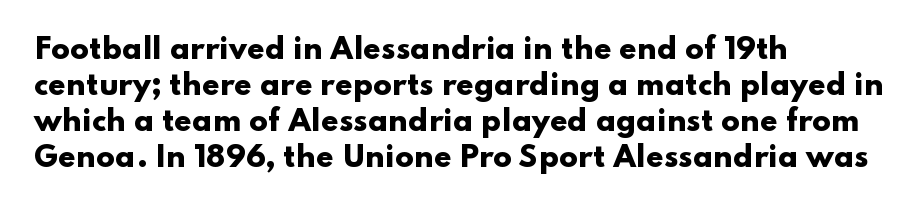
{"serif": "no", "italic": "no", "bold": "yes", "weight": "heavy", "width": "wide", "stroke_contrast": "low", "x_height": "small", "monospaced": "no", "underline": "no", "align": "left", "line_spacing": "normal", "line_spacing_ratio": 1.28, "letter_spacing": "normal", "letter_spacing_em": 0.0, "glyph_px": 28}
